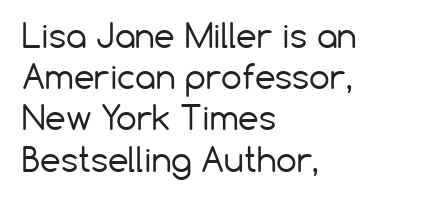
{"serif": "no", "italic": "no", "bold": "no", "weight": "regular", "width": "normal", "stroke_contrast": "low", "x_height": "medium", "monospaced": "no", "underline": "no", "align": "left", "line_spacing": "normal", "line_spacing_ratio": 1.25, "letter_spacing": "normal", "letter_spacing_em": 0.0, "glyph_px": 33}
